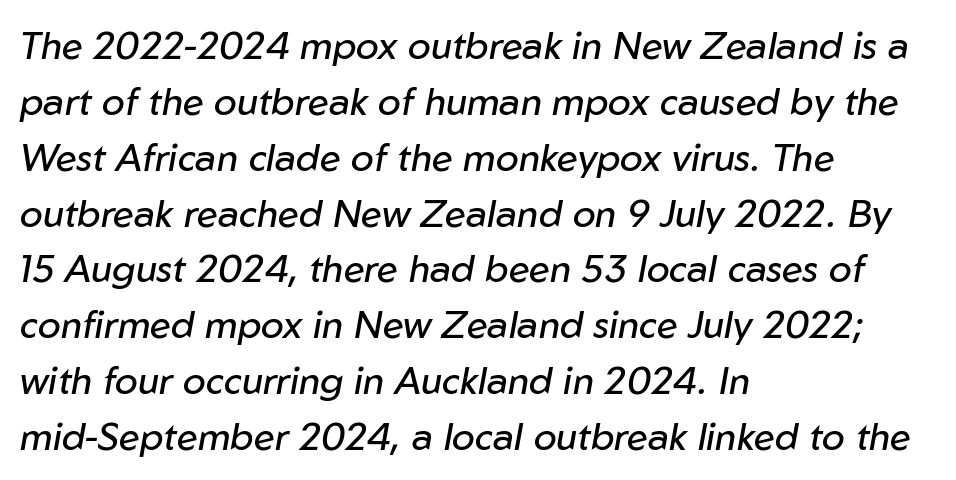
Q: Is the text bold? A: No.
Q: Is the text italic (slanted)? A: Yes, it leans right by about 10 degrees.
Q: Is the text underlined? A: No.
Q: How is the paragraph aligned? A: Left-aligned.
Q: Is the spacing between letters normal or unusually wide? A: Normal.
Q: Is the spacing between lines tight, normal or loose? A: Normal.
Q: Width (condensed, normal, or wide)? A: Normal.
Q: Stroke contrast? A: Low.
Q: x-height? A: Medium.
Q: Monospaced? A: No.
